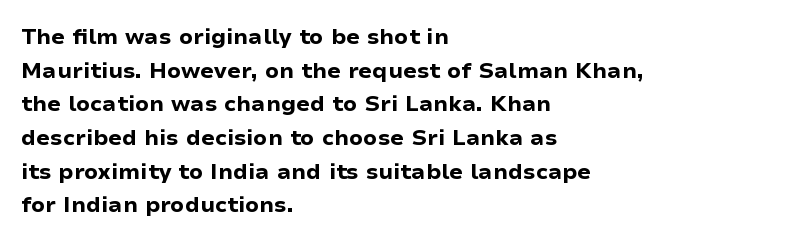
The image shows 22 px bold type, upright; set left-aligned, normal line spacing (1.53x), normal letter spacing, not underlined.
